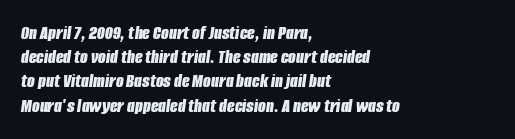
{"italic": "yes", "lean": "right", "slant_degrees": 8, "bold": "yes", "underline": "no", "align": "left", "line_spacing_ratio": 1.21, "letter_spacing": "normal", "letter_spacing_em": 0.0, "glyph_px": 20}
